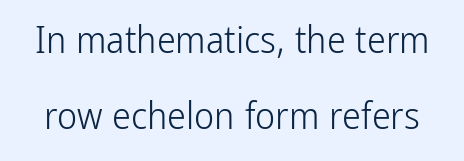
Q: Is the text bold? A: No.
Q: Is the text italic (slanted)? A: No, it is upright.
Q: Is the typeface a serif or a sans-serif typeface? A: Sans-serif.
Q: Is the text underlined? A: No.
Q: Is the spacing between letters normal or unusually wide? A: Normal.
Q: Is the spacing between lines tight, normal or loose? A: Loose.
Q: Width (condensed, normal, or wide)? A: Condensed.
Q: Stroke contrast? A: Low.
Q: x-height? A: Medium.
Q: Monospaced? A: No.
